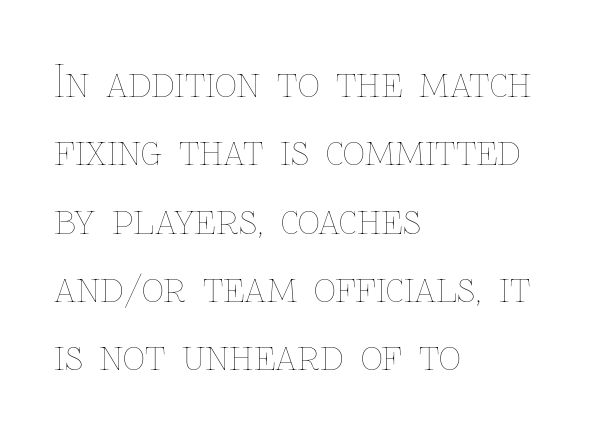
Is the block centered? No — it sits flush against the left margin. These lines keep a tight, regular rhythm from letter to letter. Descenders are the only things crossing below the line. Vertical stems look standard width or narrower in stroke. Looks like regular typesetting: each glyph gets only the width it needs.
